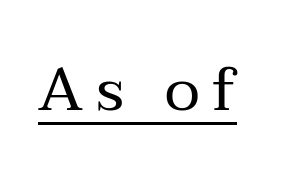
The image shows 61 px regular-weight serif type, upright; set unusually wide letter spacing (+0.21 em), underlined; medium stroke contrast and a medium x-height.
